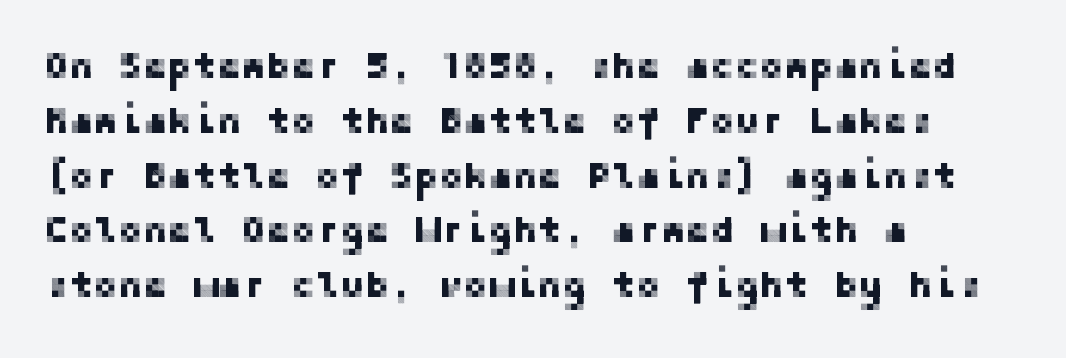
Vertical strokes here are truly vertical. Nope, no serifs anywhere on these letters. Line starts are locked; line ends wander. The specimen omits any rule beneath the text block's lines. Nothing unusual about the tracking: characters are spaced as the font intends. Interline gaps are of average width in this sample.
